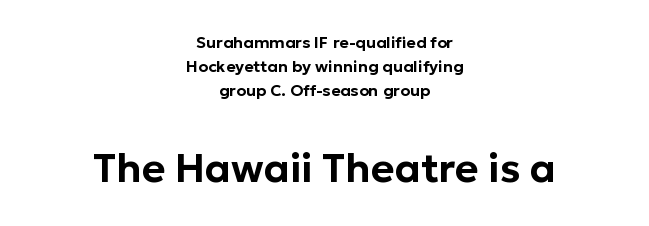
The image shows 40 px sans-serif type, upright; set centered, normal line spacing (1.49x), normal letter spacing, not underlined; the second (bottom) block is 2.5x larger; low stroke contrast and a medium x-height.
